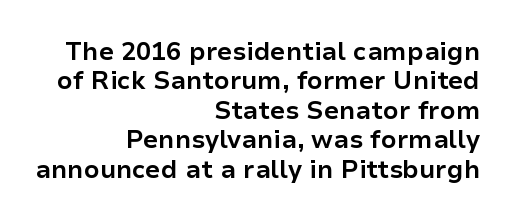
The tracking reads as untouched default to a designer's eye. Typographic density is high because the face is bold. The passage is arranged like a letterhead date or caption credit — flush right. The axis of the letterforms is exactly vertical. Decoration check: the copy has no underline.
